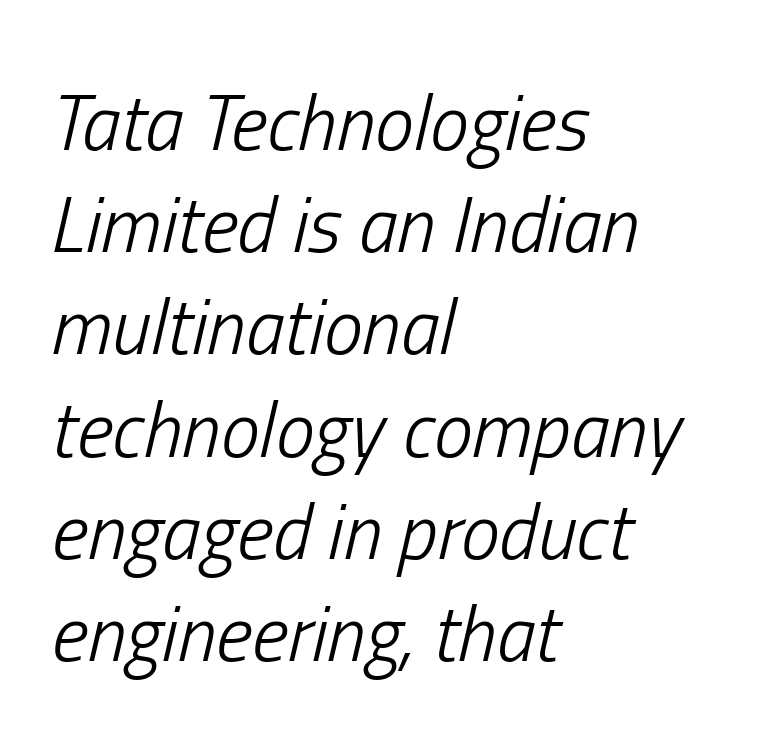
The designer left line spacing at the default. There is no visible air inserted between adjacent glyphs. Think of a printed novel: that variable character pitch is what you see here. Stroke mass is kept to a normal reading level or below. Beneath every word, the page is bare. Style check: oblique.
